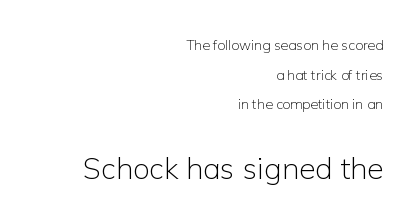
You can tell it's not italic because the verticals are truly vertical. A typesetter would call this proportional, since set widths differ per character. Typeset ragged left — the right edge is the straight one. Widely set lines give the paragraph a tall, airy silhouette.
